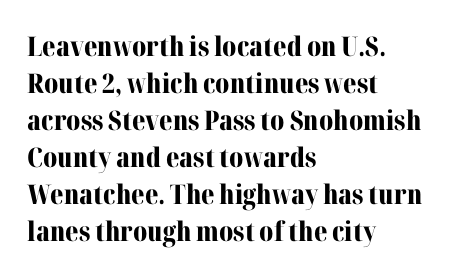
Q: Is the text bold? A: Yes.
Q: Is the text italic (slanted)? A: No, it is upright.
Q: Is the text underlined? A: No.
Q: How is the paragraph aligned? A: Left-aligned.
Q: Is the spacing between letters normal or unusually wide? A: Normal.
Q: Is the spacing between lines tight, normal or loose? A: Normal.
